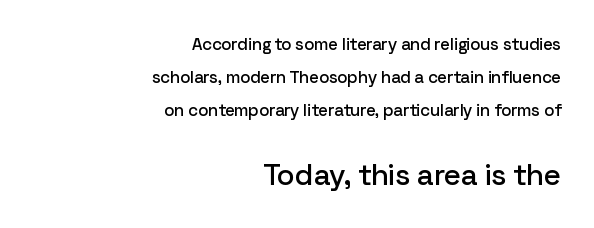
You get the small type first, then a jump to larger type. Right-aligned paragraph, ragged on the left. What stands out about the letter spacing? Nothing — it is the standard amount. The rendering uses natural spacing where letterforms have individual widths. Does the leading feel generous? Absolutely, it's lavish.
